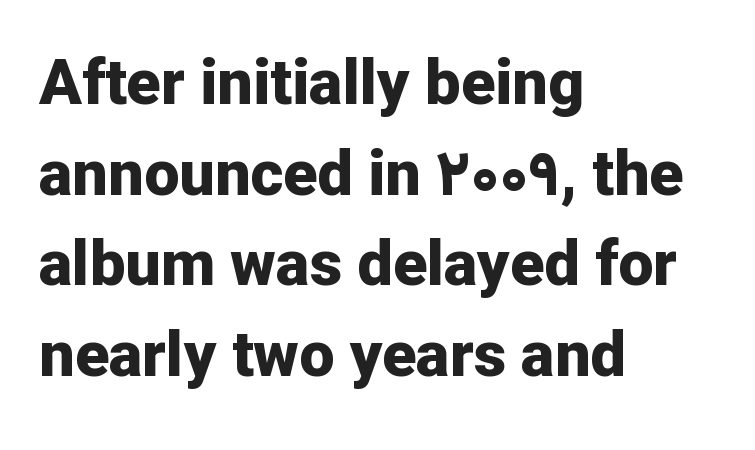
The image shows 63 px bold sans-serif type, upright; set left-aligned, normal line spacing (1.44x), normal letter spacing, not underlined; low stroke contrast and a medium x-height.
